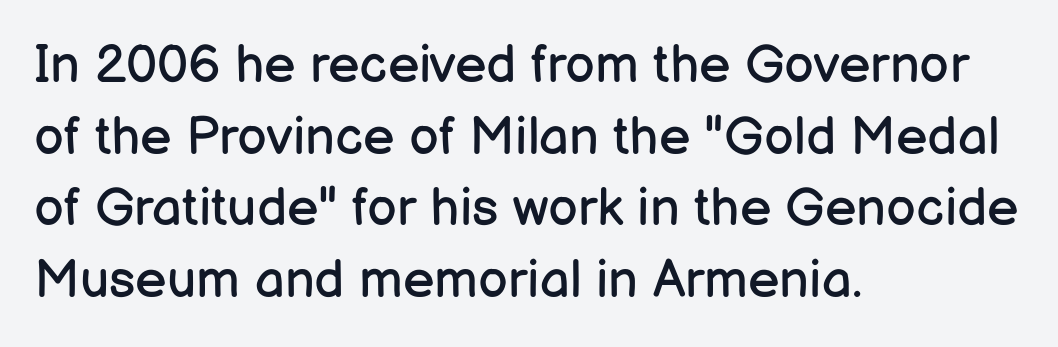
Typographically, this falls in the sans-serif category. The specimen omits any rule beneath the text block's lines. The passage shown is typed in a proportional face where columns would drift. The letters sit at their default tracking, neither squeezed nor spread.
